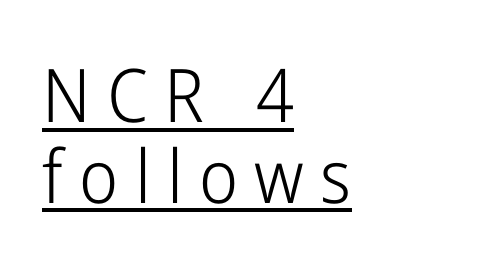
Honestly, the letter spacing is so wide it's the main thing you notice. Serifs: no, the terminals of the letterforms are clean. What decoration does the sample have? An underline. Character widths vary here, with narrow letters taking less room than wide ones.
